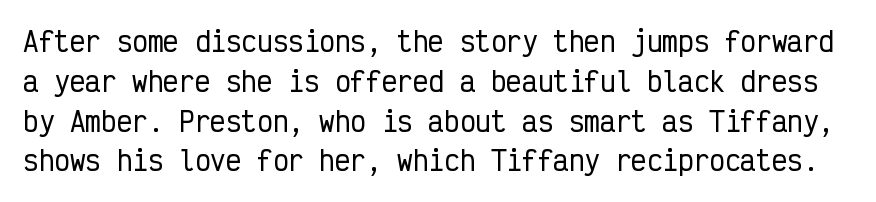
{"italic": "no", "underline": "no", "line_spacing": "normal", "line_spacing_ratio": 1.53, "letter_spacing": "normal", "letter_spacing_em": 0.0, "glyph_px": 26}
